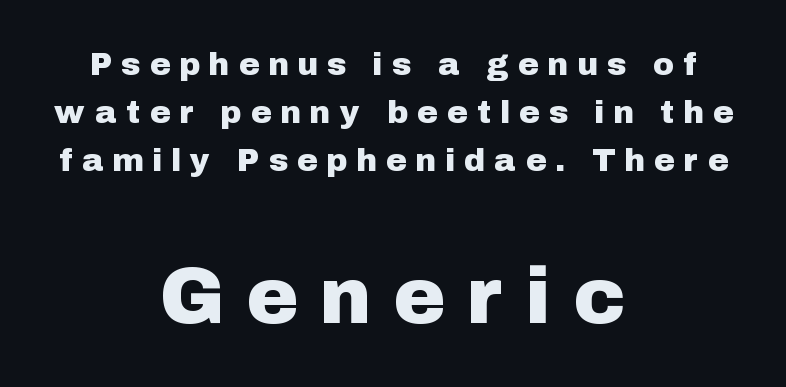
The image shows 79 px sans-serif type, upright; set centered, normal line spacing (1.5x), unusually wide letter spacing (+0.34 em), not underlined; the second (bottom) block is 2.47x larger; low stroke contrast and a medium x-height.
